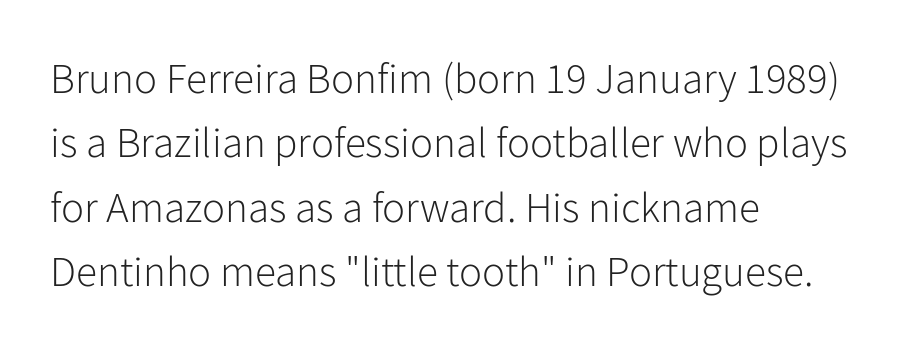
{"serif": "no", "italic": "no", "bold": "no", "weight": "light", "width": "normal", "stroke_contrast": "low", "x_height": "medium", "monospaced": "no", "underline": "no", "align": "left", "line_spacing": "normal", "line_spacing_ratio": 1.5, "letter_spacing": "normal", "letter_spacing_em": 0.0, "glyph_px": 43}
